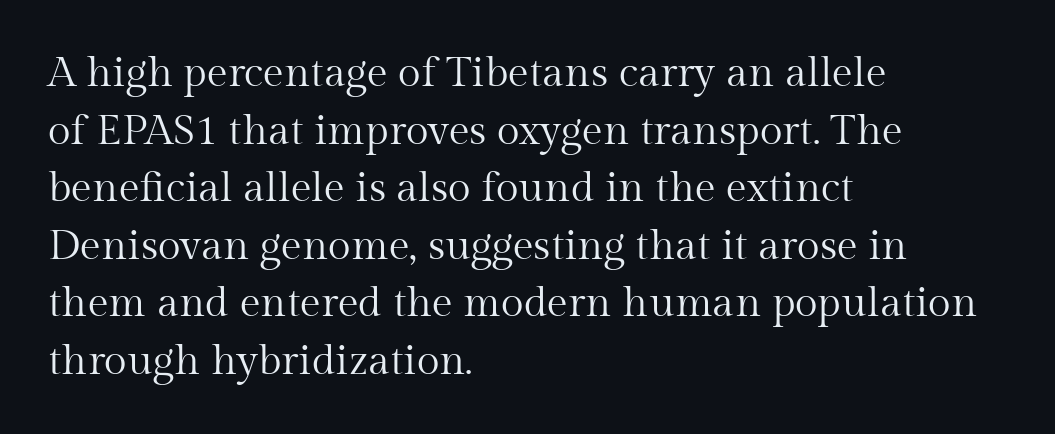
Characters follow at the spacing the type designer built in. Spacing verdict: proportional, widths tailored to each character. One glance says typical: line gaps are just what's usual. These lines are composed in type with serifs. Check under the words: just untouched page. Visually the block forms a straight wall on the left and a jagged coastline on the right.
